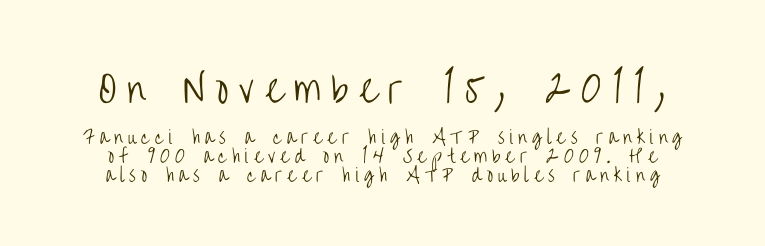
Q: Is the text bold? A: No.
Q: Is the text italic (slanted)? A: No, it is upright.
Q: Is the typeface a serif or a sans-serif typeface? A: Sans-serif.
Q: Is the text underlined? A: No.
Q: How is the paragraph aligned? A: Centered.
Q: Is the spacing between letters normal or unusually wide? A: Unusually wide.
Q: Is the spacing between lines tight, normal or loose? A: Tight.
Q: Which block of text is set in a larger size, the first (top) or the second (bottom)? A: The first (top) one.
Q: Width (condensed, normal, or wide)? A: Condensed.
Q: Stroke contrast? A: Low.
Q: x-height? A: Large.
Q: Monospaced? A: No.
